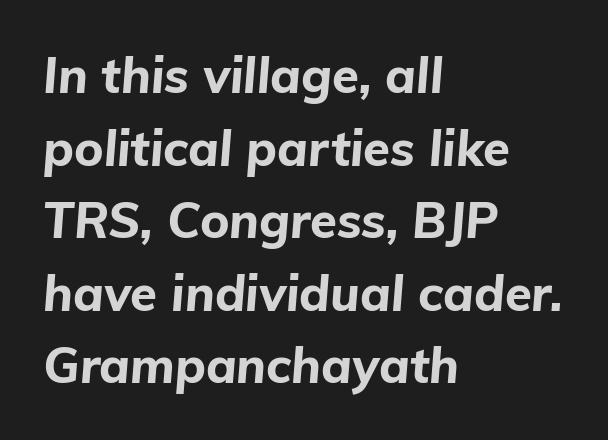
{"italic": "yes", "lean": "right", "slant_degrees": 5, "bold": "yes", "weight": "bold", "width": "normal", "stroke_contrast": "low", "x_height": "medium", "monospaced": "no", "underline": "no", "align": "left", "line_spacing": "normal", "line_spacing_ratio": 1.48, "letter_spacing": "normal", "letter_spacing_em": 0.0, "glyph_px": 49}
